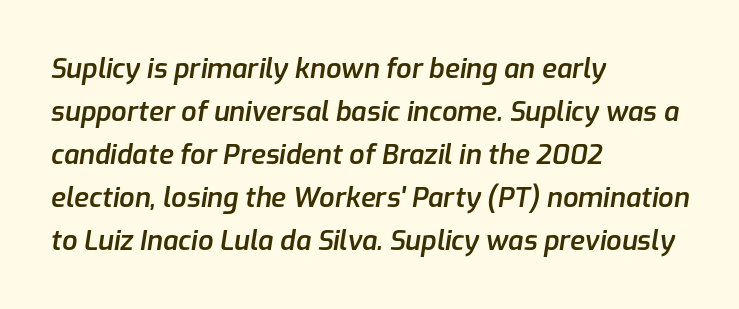
{"italic": "yes", "lean": "right", "slant_degrees": 9, "bold": "semi", "underline": "no", "align": "left", "line_spacing": "normal", "line_spacing_ratio": 1.59, "letter_spacing": "normal", "letter_spacing_em": 0.0, "glyph_px": 27}
